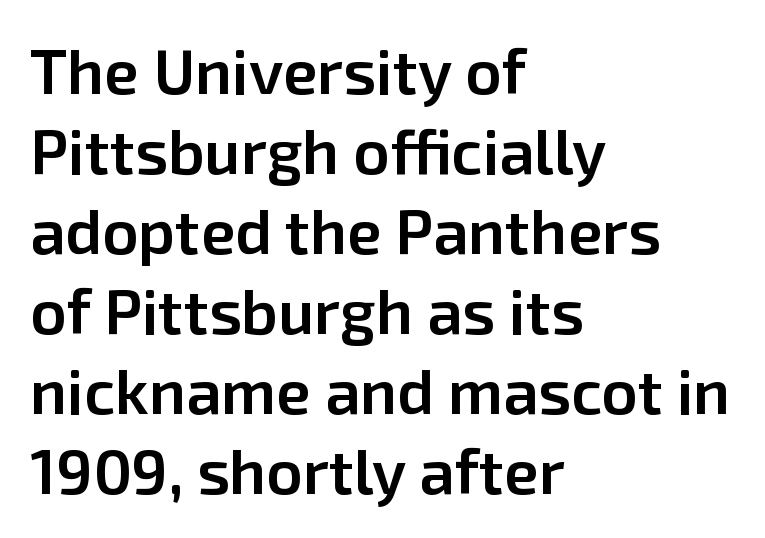
Regarding leading, the lines here are spaced in the standard way. Just letters on the line, the space beneath them empty. Varying glyph widths throughout — classic text-font behaviour. Standard letterfit; no display-style spreading of the glyphs. Students, this is semibold: more ink than regular, less than bold. Layout note: lines flush left.
